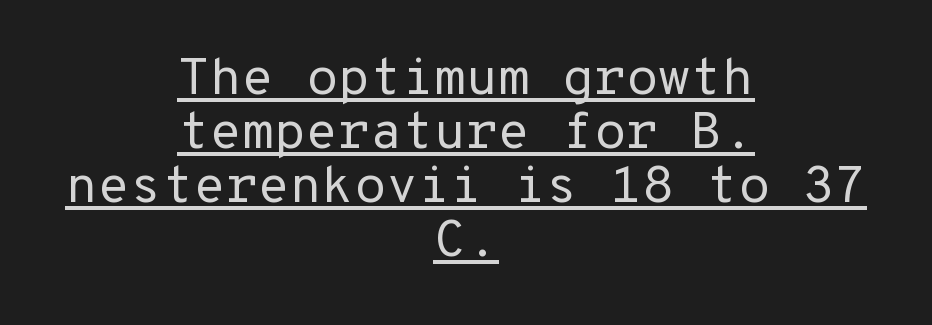
The image shows 52 px regular-weight sans-serif type, upright; set centered, tight line spacing (1.04x), normal letter spacing, underlined; low stroke contrast and a medium x-height.
